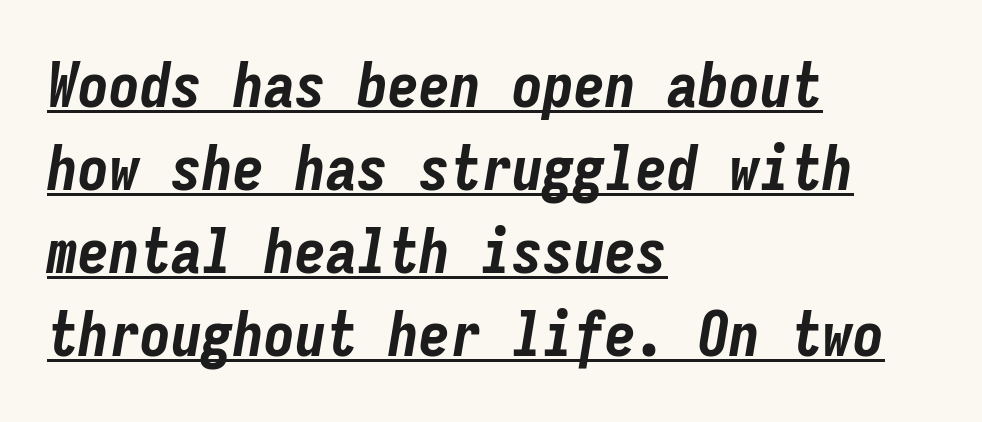
{"italic": "yes", "lean": "right", "slant_degrees": 9, "bold": "yes", "weight": "bold", "width": "condensed", "stroke_contrast": "low", "x_height": "medium", "monospaced": "yes", "underline": "yes", "align": "left", "line_spacing": "normal", "line_spacing_ratio": 1.34, "letter_spacing": "normal", "letter_spacing_em": 0.0, "glyph_px": 62}
